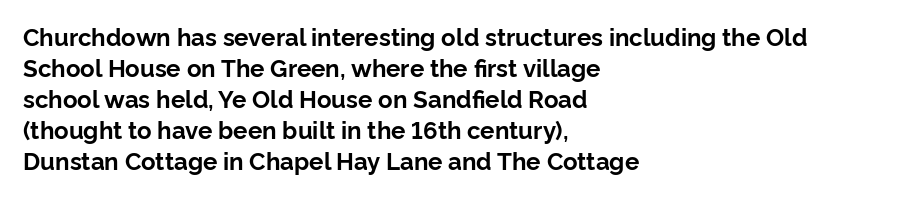
If you measured baseline to baseline, you'd find a middling distance. The specimen reads as upright at a glance. Glyph-to-glyph distance matches everyday printed text. Heavy, bold letterforms. Each row of text sits above clean, open space.
